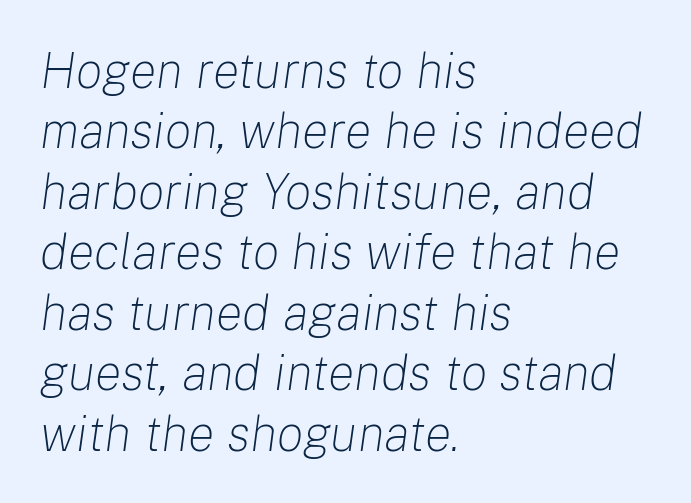
{"italic": "yes", "lean": "right", "slant_degrees": 8, "bold": "no", "weight": "light", "width": "normal", "stroke_contrast": "low", "x_height": "medium", "monospaced": "no", "underline": "no", "align": "left", "line_spacing_ratio": 1.21, "letter_spacing": "normal", "letter_spacing_em": 0.0, "glyph_px": 50}
